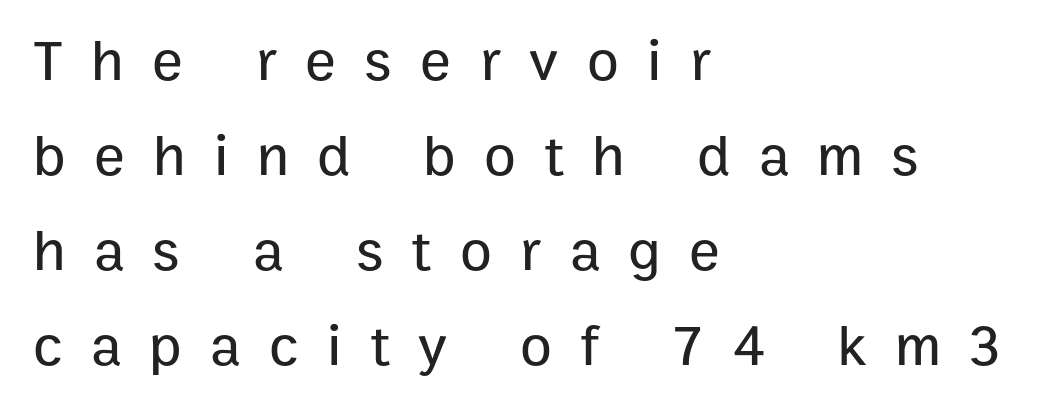
The image shows 58 px sans-serif type, upright; set left-aligned, normal line spacing (1.64x), unusually wide letter spacing (+0.49 em), not underlined; low stroke contrast and a medium x-height.
